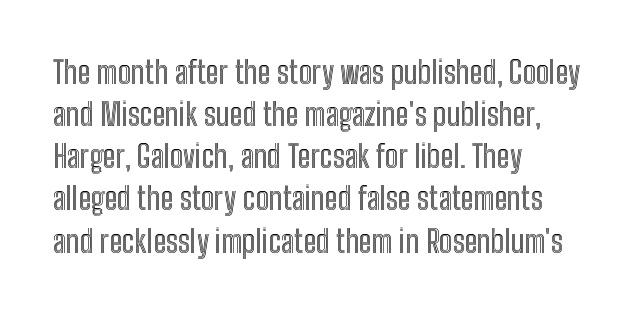
{"italic": "no", "width": "condensed", "x_height": "medium", "monospaced": "no", "underline": "no", "align": "left", "line_spacing": "normal", "line_spacing_ratio": 1.36, "letter_spacing": "normal", "letter_spacing_em": 0.0, "glyph_px": 31}
